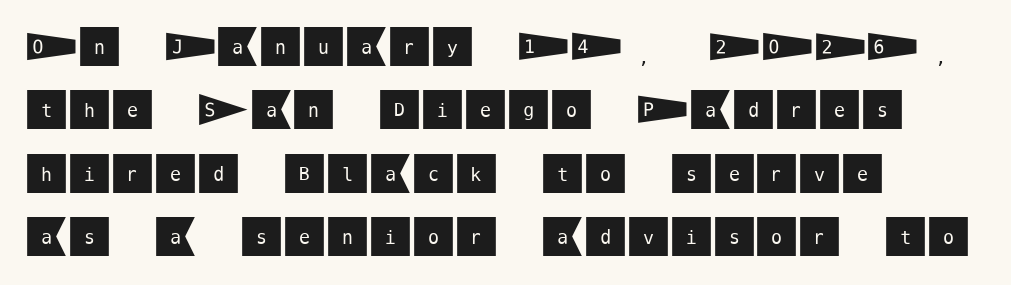
Q: Is the text italic (slanted)? A: No, it is upright.
Q: Is the typeface a serif or a sans-serif typeface? A: Sans-serif.
Q: Is the text underlined? A: No.
Q: How is the paragraph aligned? A: Left-aligned.
Q: Is the spacing between letters normal or unusually wide? A: Normal.
Q: Is the spacing between lines tight, normal or loose? A: Normal.
Q: Width (condensed, normal, or wide)? A: Normal.
Q: Stroke contrast? A: Medium.
Q: x-height? A: Large.
